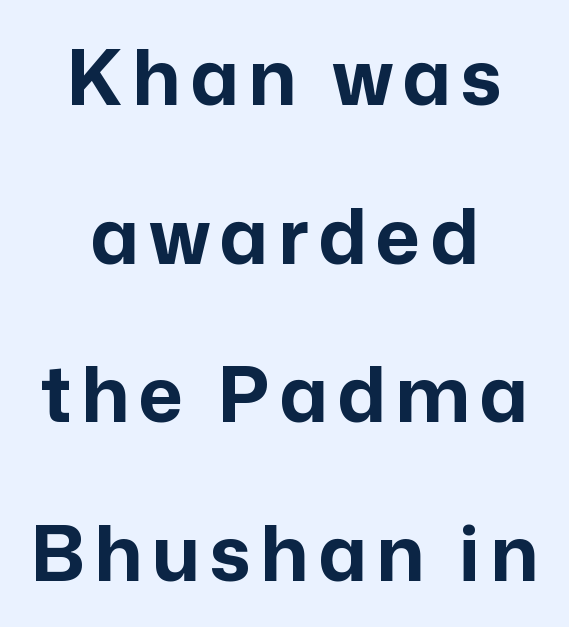
{"serif": "no", "italic": "no", "bold": "yes", "weight": "bold", "width": "normal", "stroke_contrast": "low", "x_height": "medium", "monospaced": "no", "underline": "no", "align": "center", "line_spacing": "loose", "line_spacing_ratio": 2.06, "glyph_px": 77}
